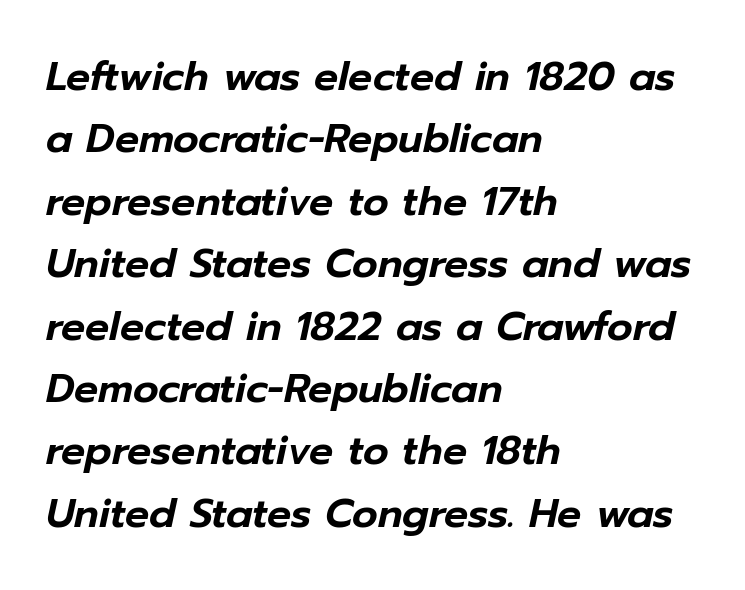
{"italic": "yes", "lean": "right", "slant_degrees": 12, "width": "normal", "stroke_contrast": "low", "x_height": "medium", "monospaced": "no", "underline": "no", "align": "left", "line_spacing": "normal", "line_spacing_ratio": 1.56, "letter_spacing": "normal", "letter_spacing_em": 0.0, "glyph_px": 40}
